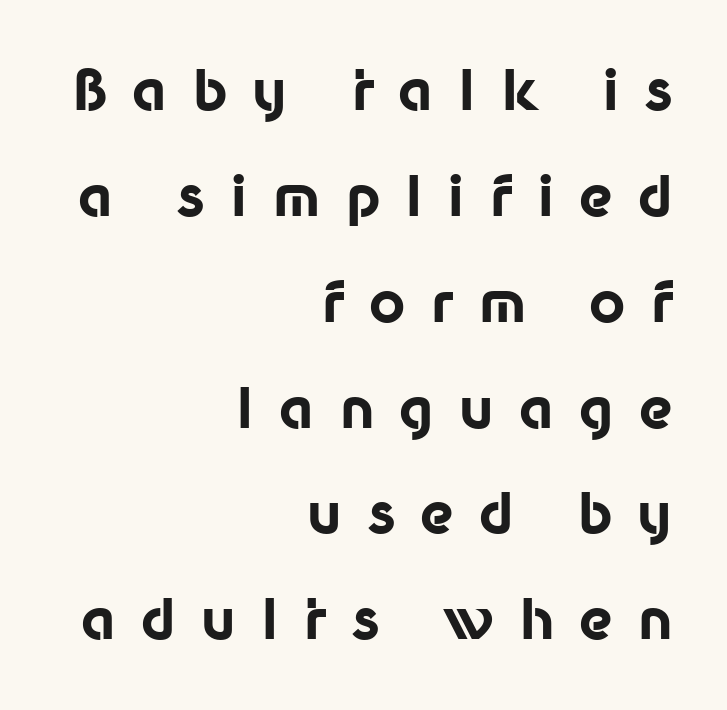
Here the designer chose a conventional face with non-uniform glyph widths. The glyphs are unaccompanied by any horizontal stroke below them. Leftover space on each line is placed entirely before the opening word. The characters look thick and weighty, a clear bold. These lines were composed using upright roman letters.
